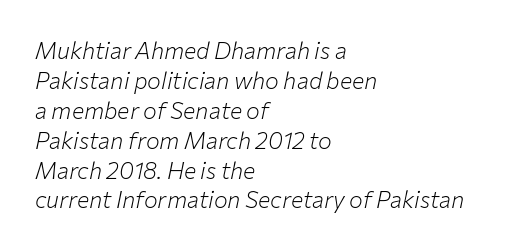
Q: Is the text bold? A: No.
Q: Is the text italic (slanted)? A: Yes, it leans right by about 12 degrees.
Q: Is the text underlined? A: No.
Q: How is the paragraph aligned? A: Left-aligned.
Q: Is the spacing between letters normal or unusually wide? A: Normal.
Q: Is the spacing between lines tight, normal or loose? A: Normal.
